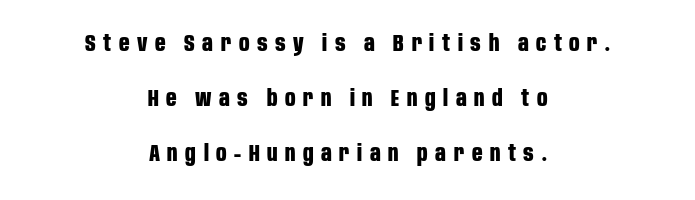
{"italic": "no", "bold": "yes", "underline": "no", "align": "center", "line_spacing": "loose", "line_spacing_ratio": 2.4, "letter_spacing": "wide", "letter_spacing_em": 0.33, "glyph_px": 23}
